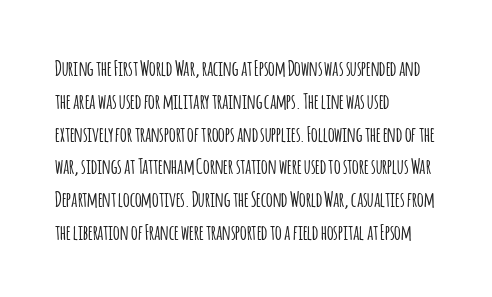
Q: Is the text italic (slanted)? A: No, it is upright.
Q: Is the text underlined? A: No.
Q: How is the paragraph aligned? A: Left-aligned.
Q: Is the spacing between letters normal or unusually wide? A: Normal.
Q: Is the spacing between lines tight, normal or loose? A: Normal.
